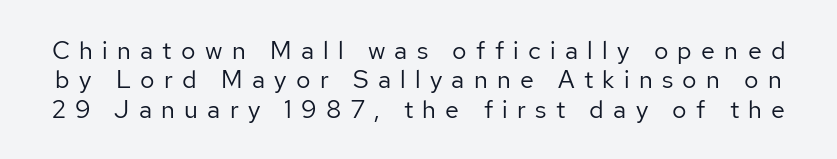
If you drew a line through each stem, it would be perfectly vertical. Observe the wide spacing: letters keep a clear distance from each other. No heavy texture on the line: the type isn't bold. Just letters on the line, the space beneath them empty.
